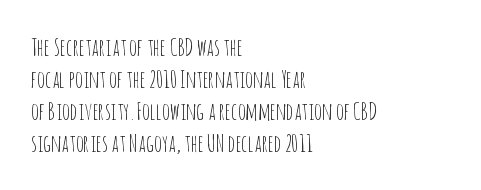
Q: Is the text bold? A: No.
Q: Is the text italic (slanted)? A: No, it is upright.
Q: Is the text underlined? A: No.
Q: How is the paragraph aligned? A: Left-aligned.
Q: Is the spacing between letters normal or unusually wide? A: Normal.
Q: Is the spacing between lines tight, normal or loose? A: Normal.
